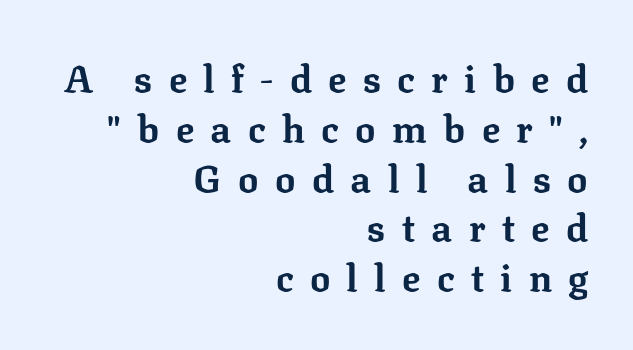
{"serif": "yes", "italic": "no", "bold": "yes", "weight": "bold", "width": "normal", "stroke_contrast": "low", "x_height": "medium", "monospaced": "no", "underline": "no", "align": "right", "line_spacing": "normal", "line_spacing_ratio": 1.31, "letter_spacing": "wide", "letter_spacing_em": 0.43, "glyph_px": 38}
